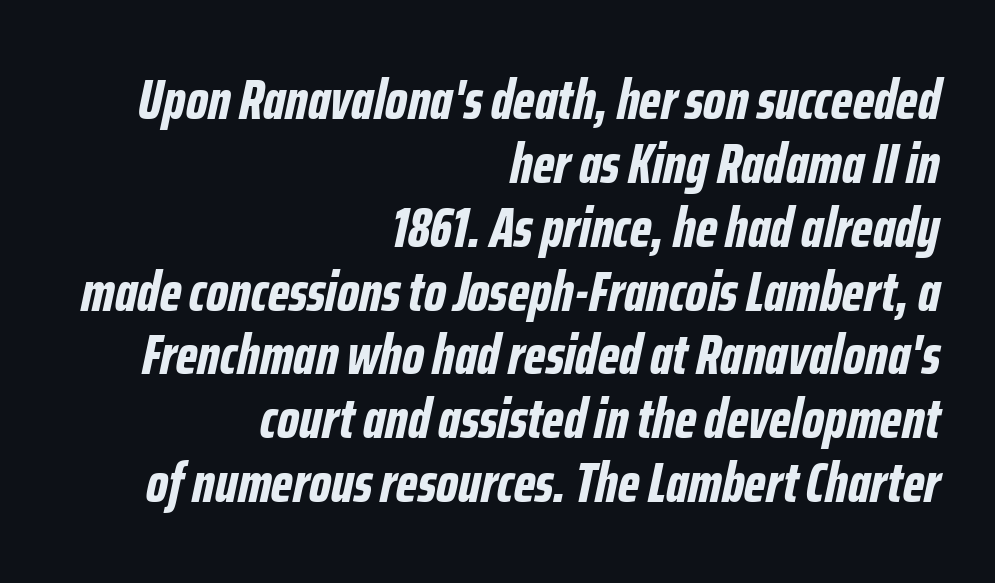
Q: Is the text bold? A: Yes.
Q: Is the text italic (slanted)? A: Yes, it leans right by about 12 degrees.
Q: Is the text underlined? A: No.
Q: How is the paragraph aligned? A: Right-aligned.
Q: Is the spacing between letters normal or unusually wide? A: Normal.
Q: Is the spacing between lines tight, normal or loose? A: Tight.
Q: Width (condensed, normal, or wide)? A: Condensed.
Q: Stroke contrast? A: Low.
Q: x-height? A: Medium.
Q: Monospaced? A: No.
